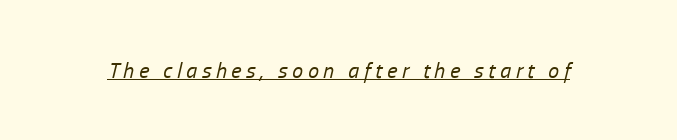
The image shows 22 px text type, italic (leaning right); set unusually wide letter spacing (+0.21 em), underlined.
